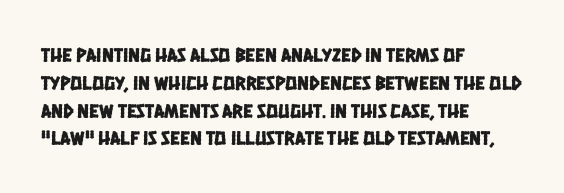
{"underline": "no", "align": "left", "line_spacing": "normal", "line_spacing_ratio": 1.39, "letter_spacing": "normal", "letter_spacing_em": 0.0, "glyph_px": 20}
